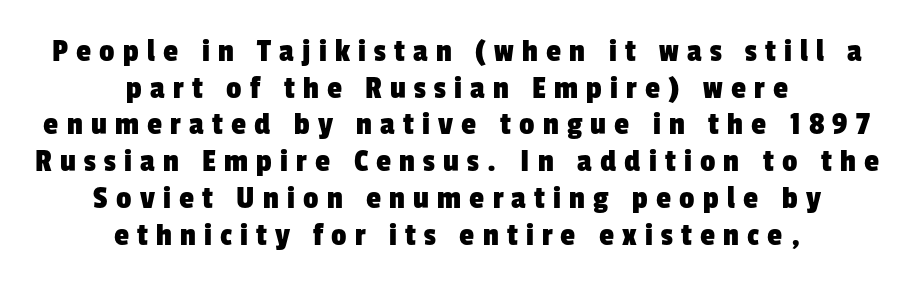
{"serif": "no", "width": "condensed", "stroke_contrast": "low", "x_height": "medium", "monospaced": "no", "underline": "no", "align": "center", "line_spacing": "tight", "line_spacing_ratio": 1.08, "letter_spacing": "wide", "letter_spacing_em": 0.24, "glyph_px": 34}
